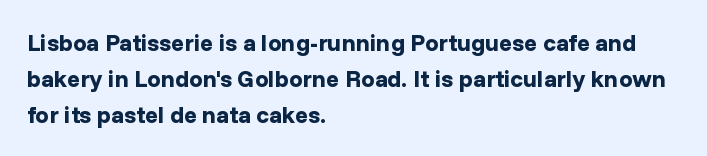
The image shows 24 px bold type, upright; set left-aligned, normal line spacing (1.49x), normal letter spacing, not underlined.
